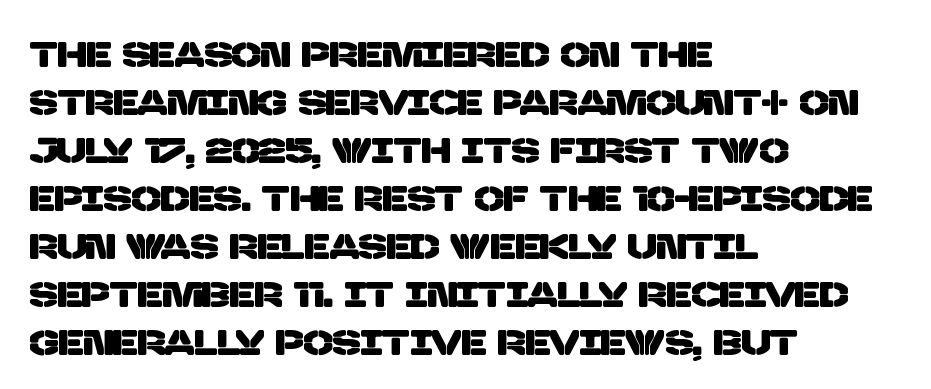
Q: Is the typeface a serif or a sans-serif typeface? A: Sans-serif.
Q: Is the text underlined? A: No.
Q: How is the paragraph aligned? A: Left-aligned.
Q: Is the spacing between letters normal or unusually wide? A: Normal.
Q: Is the spacing between lines tight, normal or loose? A: Normal.
Q: Width (condensed, normal, or wide)? A: Normal.
Q: Stroke contrast? A: Low.
Q: x-height? A: Large.
Q: Monospaced? A: No.
